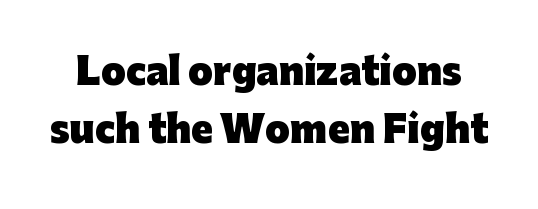
A sans-serif font was chosen for this passage. Interline gaps are of average width in this sample. Between one letter and the next there's only the usual sliver of space. A typesetter would call this proportional, since set widths differ per character. The specimen reads as upright at a glance. Weight: bold.
